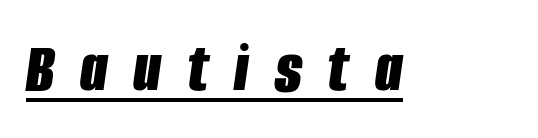
The image shows 71 px bold, condensed type, italic (leaning right); set unusually wide letter spacing (+0.36 em), underlined; low stroke contrast and a large x-height.
